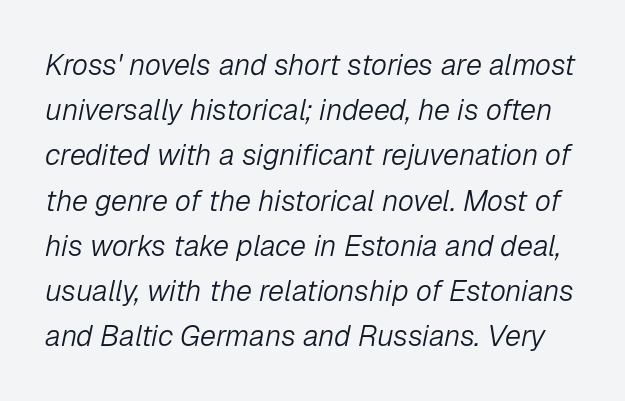
The image shows 29 px light type, italic (leaning right); set normal line spacing (1.56x), normal letter spacing, not underlined; low stroke contrast and a medium x-height.
